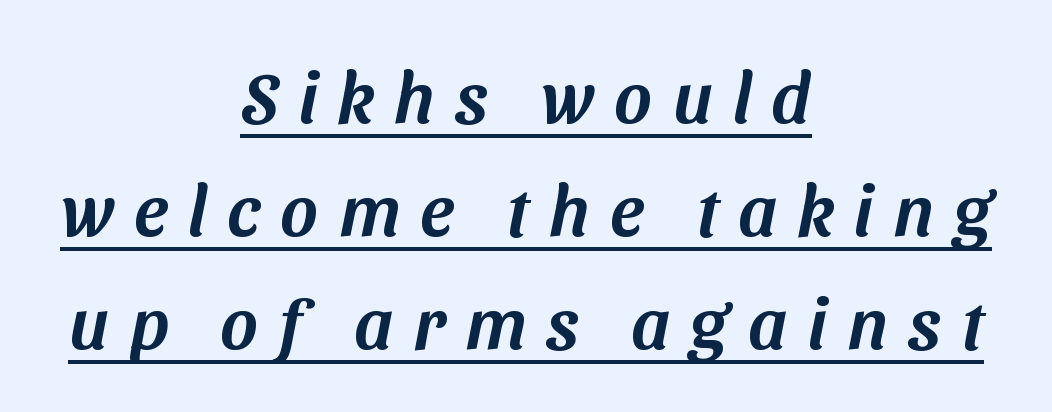
Between one letter and the next there's a generous, obvious gap. No feet cap the strokes, marking this as sans-serif type. If you folded the block vertically in half, each line would mirror itself in length. The rendering uses natural spacing where letterforms have individual widths. Emphasis is given by a line drawn under the lettering.
